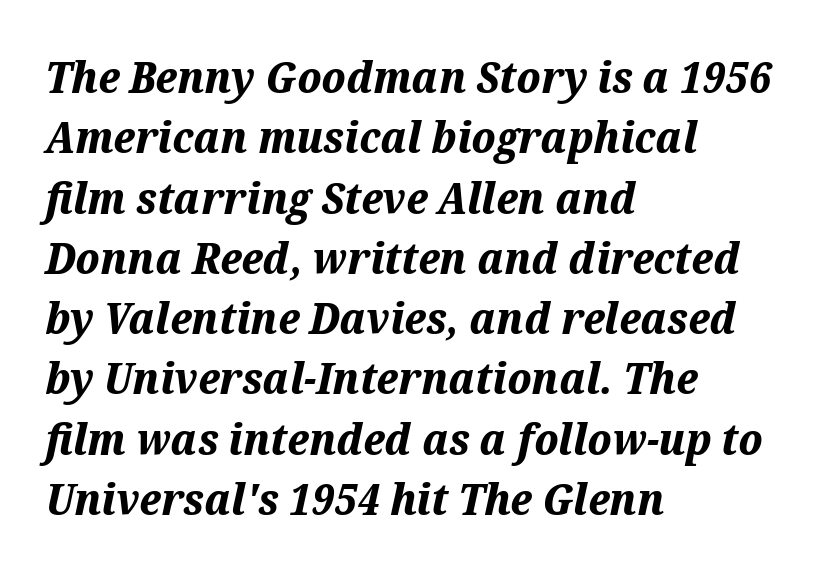
The image shows 44 px bold type, italic (leaning right); set left-aligned, normal line spacing (1.37x), normal letter spacing, not underlined; medium stroke contrast and a medium x-height.
